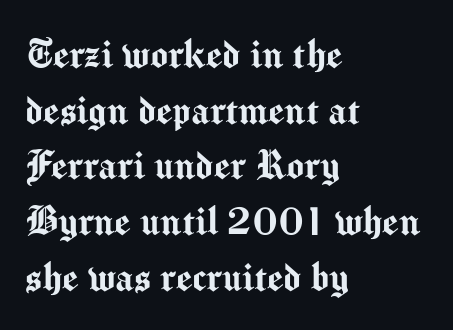
{"serif": "no", "italic": "no", "width": "normal", "stroke_contrast": "medium", "x_height": "medium", "monospaced": "no", "underline": "no", "align": "left", "line_spacing_ratio": 1.21, "letter_spacing": "normal", "letter_spacing_em": 0.0, "glyph_px": 46}
